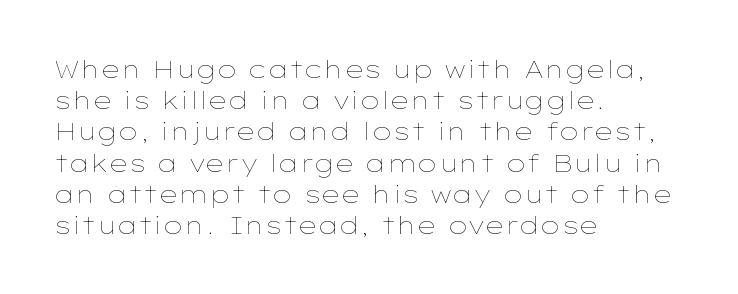
The ragged edge is on the right, which tells us the setting is flush left. The passage shown is not underscored anywhere. These lines were composed using upright roman letters. This sample uses plain, unmodified letter spacing. Reading down the column, the eye jumps a familiar distance to each next line.
